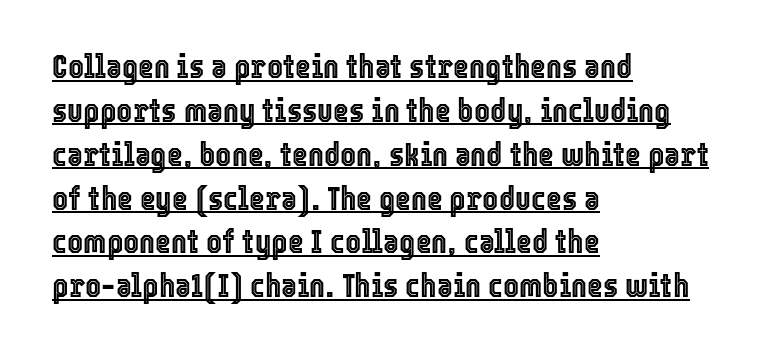
The image shows 34 px condensed type, upright; set left-aligned, normal line spacing (1.29x), normal letter spacing, underlined; a medium x-height.
